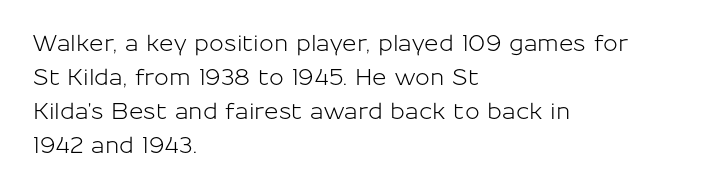
{"italic": "no", "underline": "no", "align": "left", "line_spacing": "normal", "line_spacing_ratio": 1.55, "letter_spacing": "normal", "letter_spacing_em": 0.0, "glyph_px": 22}
